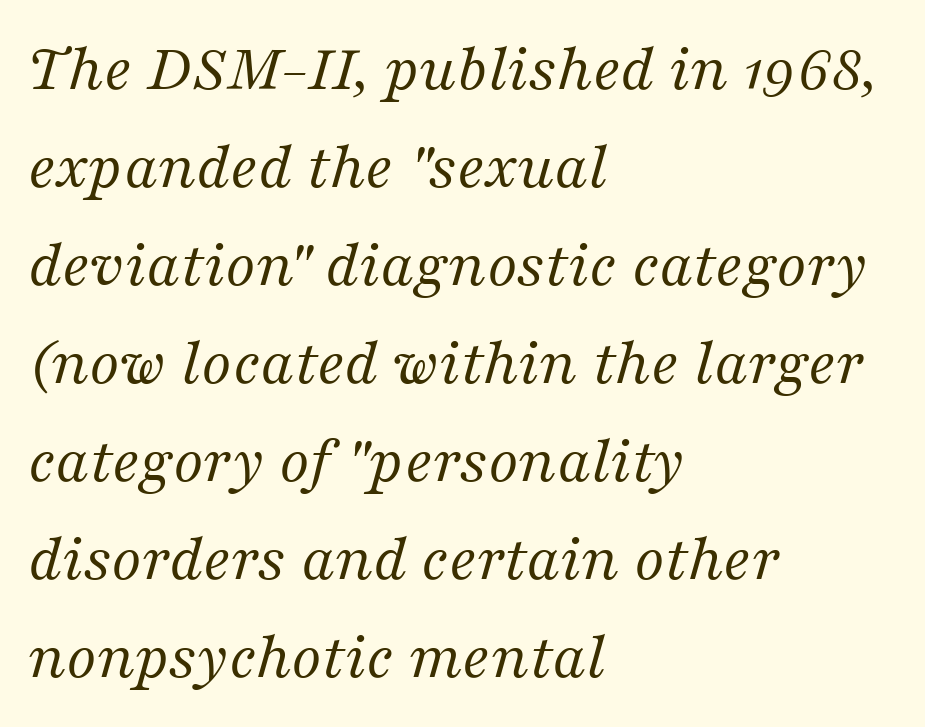
{"serif": "yes", "italic": "yes", "lean": "right", "slant_degrees": 16, "bold": "no", "weight": "regular", "width": "normal", "stroke_contrast": "medium", "x_height": "medium", "monospaced": "no", "underline": "no", "align": "left", "line_spacing": "normal", "line_spacing_ratio": 1.44, "letter_spacing": "normal", "letter_spacing_em": 0.0, "glyph_px": 68}
